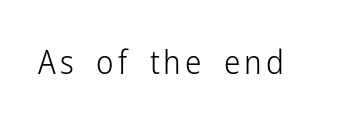
{"serif": "no", "italic": "no", "bold": "no", "weight": "light", "width": "condensed", "stroke_contrast": "low", "x_height": "medium", "monospaced": "no", "underline": "no", "glyph_px": 33}
